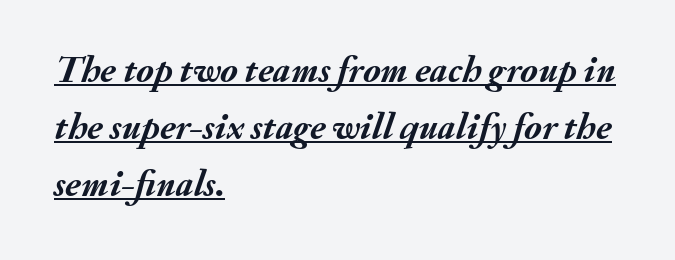
Think of a printed novel: that variable character pitch is what you see here. The paragraph shown leans on its left margin. Somebody hit Ctrl+U on this one — the words are underlined. Line spacing here is normal. If you drew a line through each stem, it would be angled. These words are printed bold, with thick strokes throughout.
